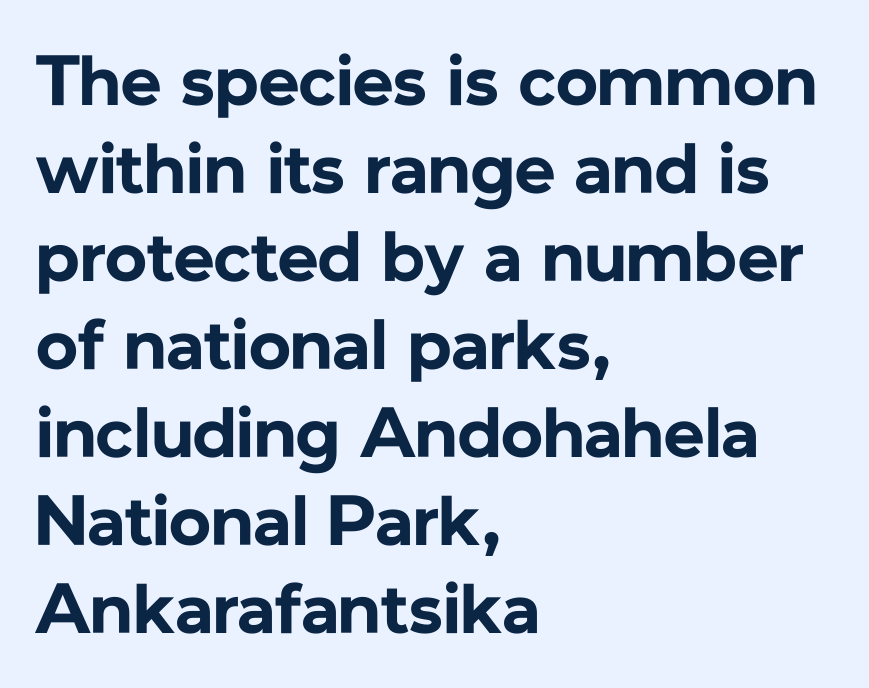
The image shows 71 px bold sans-serif type, upright; set left-aligned, line spacing 1.24x, normal letter spacing, not underlined; low stroke contrast and a medium x-height.
